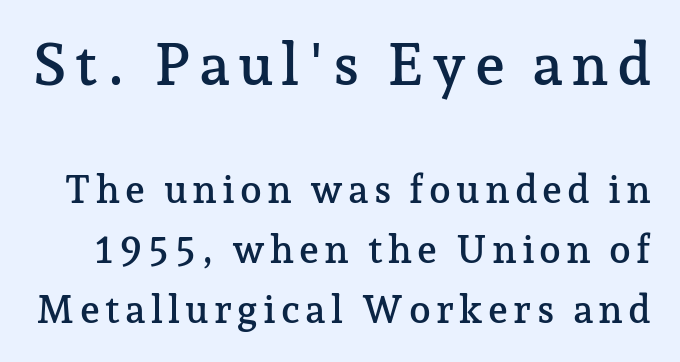
Q: Is the text italic (slanted)? A: No, it is upright.
Q: Is the typeface a serif or a sans-serif typeface? A: Serif.
Q: Is the text underlined? A: No.
Q: Is the spacing between lines tight, normal or loose? A: Normal.
Q: Which block of text is set in a larger size, the first (top) or the second (bottom)? A: The first (top) one.
Q: Width (condensed, normal, or wide)? A: Normal.
Q: Stroke contrast? A: Low.
Q: x-height? A: Medium.
Q: Monospaced? A: No.
